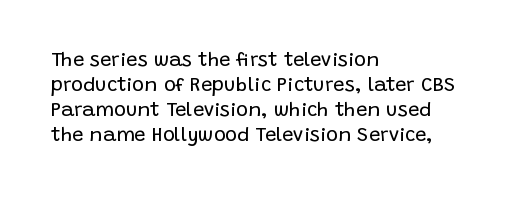
Q: Is the text bold? A: No.
Q: Is the text italic (slanted)? A: No, it is upright.
Q: Is the text underlined? A: No.
Q: How is the paragraph aligned? A: Left-aligned.
Q: Is the spacing between letters normal or unusually wide? A: Normal.
Q: Is the spacing between lines tight, normal or loose? A: Normal.
